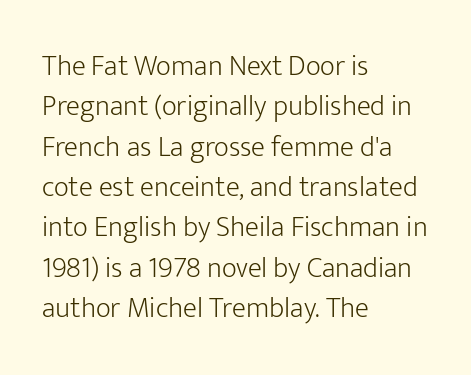
The image shows 29 px light sans-serif type, upright; set left-aligned, normal line spacing (1.39x), normal letter spacing, not underlined; low stroke contrast and a medium x-height.
